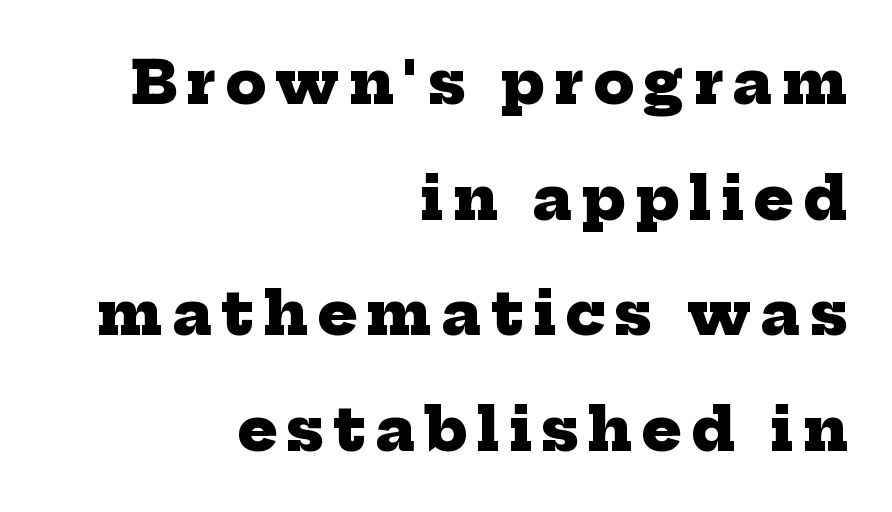
Q: Is the text bold? A: Yes.
Q: Is the typeface a serif or a sans-serif typeface? A: Serif.
Q: Is the text underlined? A: No.
Q: How is the paragraph aligned? A: Right-aligned.
Q: Is the spacing between lines tight, normal or loose? A: Loose.
Q: Width (condensed, normal, or wide)? A: Normal.
Q: Stroke contrast? A: Low.
Q: x-height? A: Medium.
Q: Monospaced? A: No.
